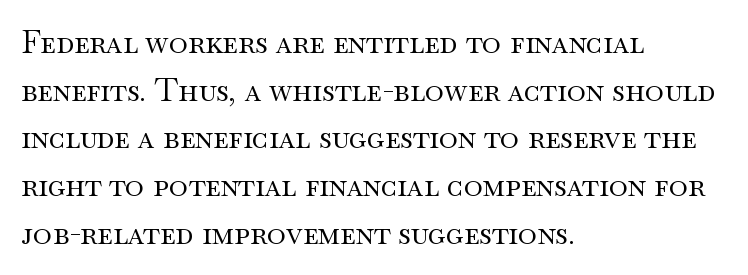
The image shows 32 px regular-weight, wide serif type, upright; set left-aligned, normal line spacing (1.49x), normal letter spacing, not underlined; medium stroke contrast and a small x-height.
